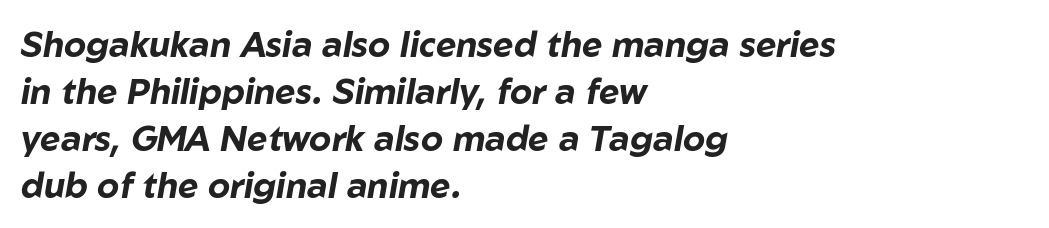
The image shows 35 px bold type, italic (leaning right); set left-aligned, normal line spacing (1.34x), normal letter spacing, not underlined; low stroke contrast and a medium x-height.
